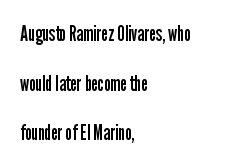
The image shows 21 px text type, upright; set left-aligned, loose line spacing (2.36x), normal letter spacing, not underlined.
